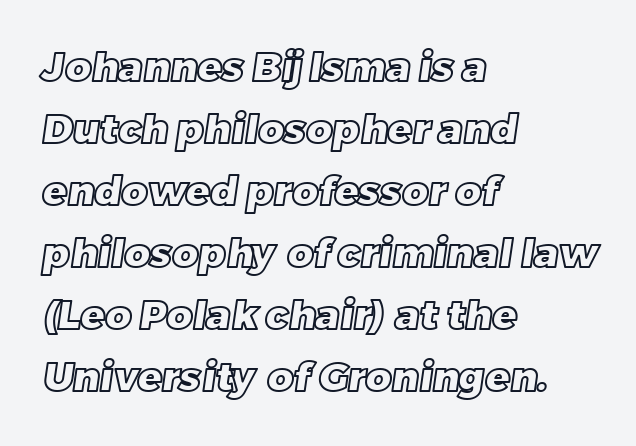
{"width": "normal", "x_height": "large", "monospaced": "no", "underline": "no", "align": "left", "line_spacing": "normal", "line_spacing_ratio": 1.55, "letter_spacing": "normal", "letter_spacing_em": 0.0, "glyph_px": 40}
